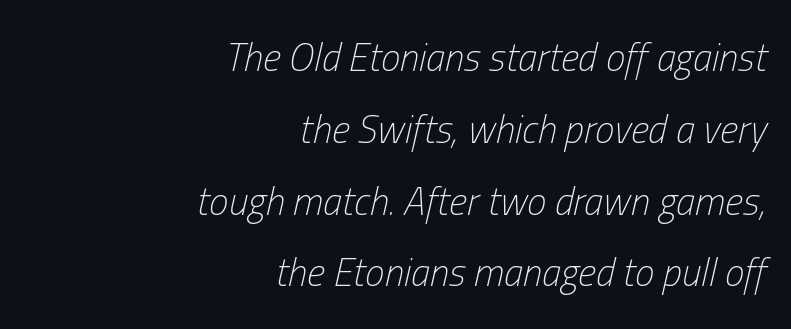
Heft: none added — not bold. In terms of posture, this sample is oblique. In CSS terms this would be text-align: right. Descenders hang freely into open space.
